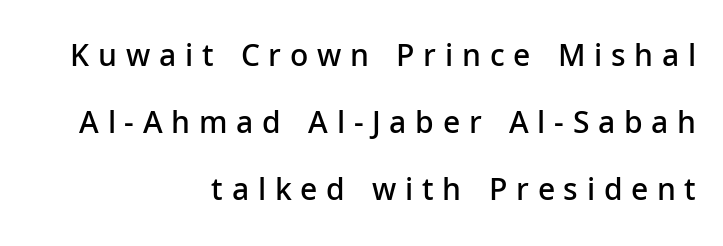
{"serif": "no", "italic": "no", "bold": "semi", "weight": "semibold", "width": "normal", "stroke_contrast": "low", "x_height": "medium", "monospaced": "no", "underline": "no", "align": "right", "line_spacing": "loose", "line_spacing_ratio": 2.23, "letter_spacing": "wide", "letter_spacing_em": 0.29, "glyph_px": 30}
